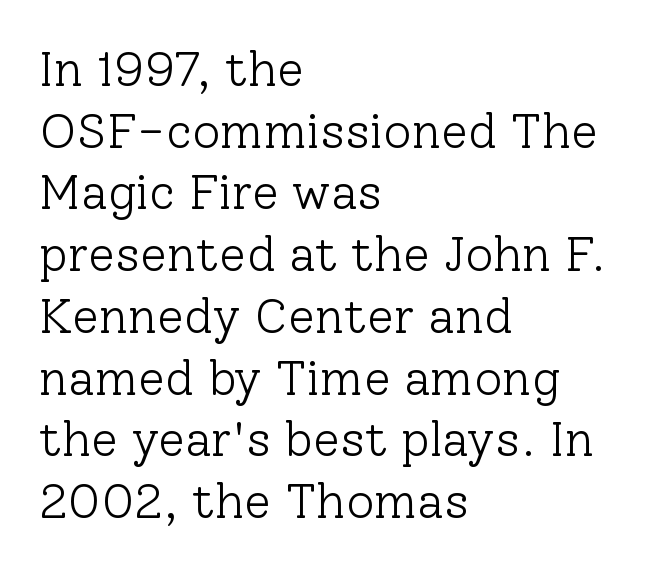
The image shows 49 px light serif type, upright; set left-aligned, normal line spacing (1.26x), normal letter spacing, not underlined; low stroke contrast and a medium x-height.
